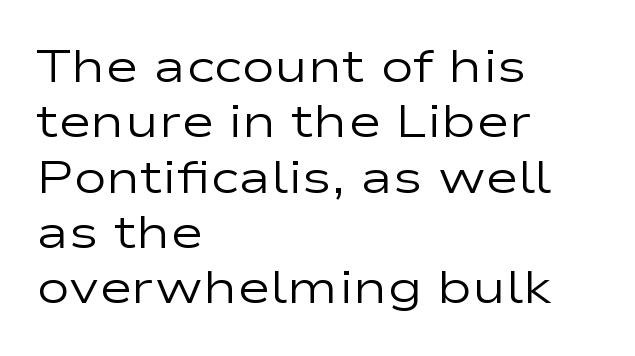
The image shows 45 px regular-weight, wide sans-serif type, upright; set left-aligned, line spacing 1.23x, normal letter spacing, not underlined; low stroke contrast and a medium x-height.
